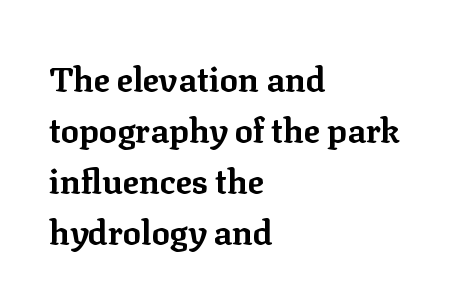
Q: Is the text bold? A: Yes.
Q: Is the text italic (slanted)? A: No, it is upright.
Q: Is the typeface a serif or a sans-serif typeface? A: Serif.
Q: Is the text underlined? A: No.
Q: How is the paragraph aligned? A: Left-aligned.
Q: Is the spacing between letters normal or unusually wide? A: Normal.
Q: Is the spacing between lines tight, normal or loose? A: Normal.
Q: Width (condensed, normal, or wide)? A: Normal.
Q: Stroke contrast? A: Low.
Q: x-height? A: Medium.
Q: Monospaced? A: No.
